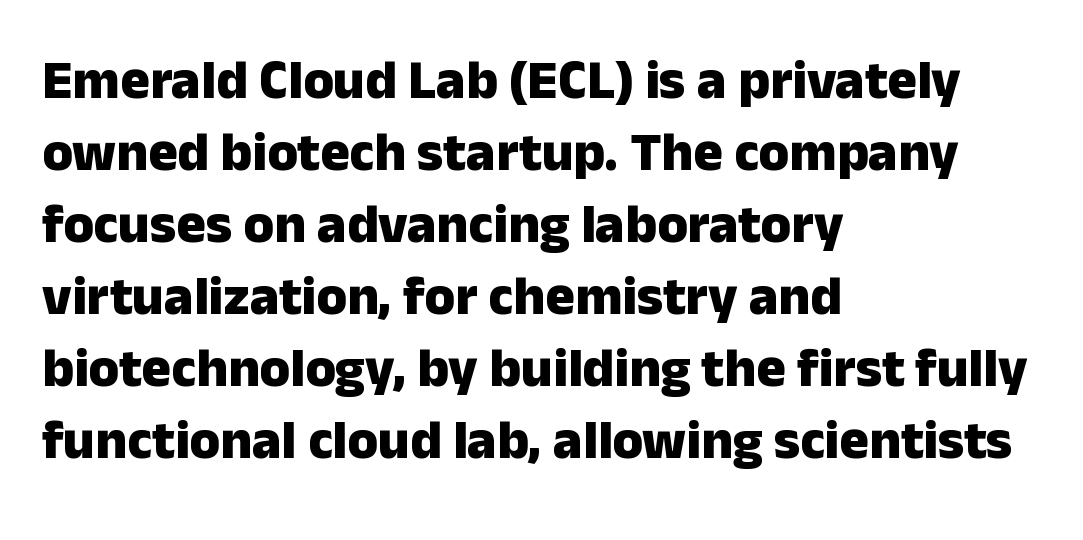
{"serif": "no", "italic": "no", "bold": "yes", "weight": "heavy", "width": "normal", "stroke_contrast": "low", "x_height": "medium", "monospaced": "no", "underline": "no", "align": "left", "line_spacing": "normal", "line_spacing_ratio": 1.31, "letter_spacing": "normal", "letter_spacing_em": 0.0, "glyph_px": 55}
